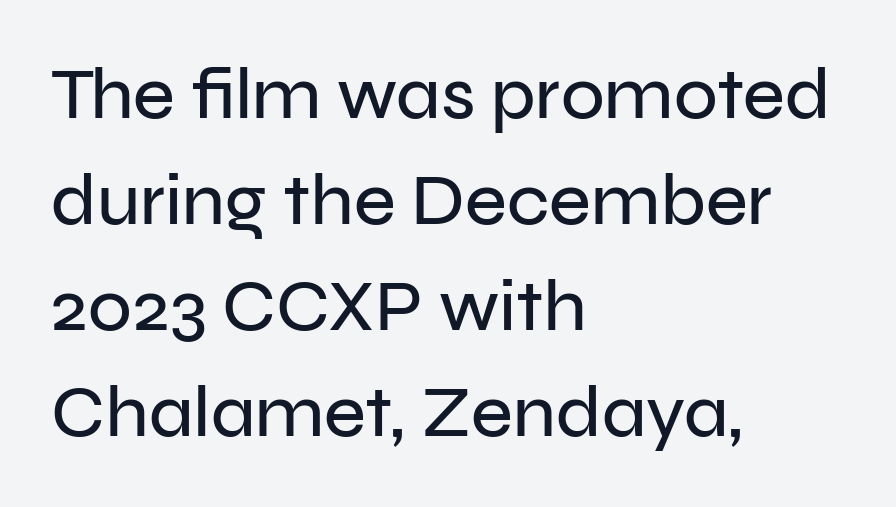
Does the type have serifs? No, each stem ends abruptly. In CSS terms this would be text-align: left. You could not count columns in this text — the font is proportionally spaced. No italicization has been applied; the sample stays upright.
